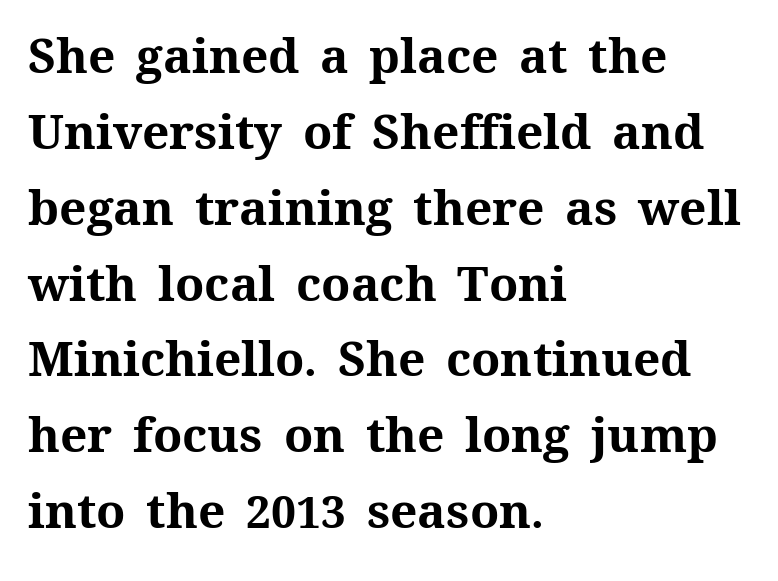
The image shows 48 px bold type, upright; set left-aligned, normal line spacing (1.58x), normal letter spacing, not underlined; medium stroke contrast and a medium x-height.
